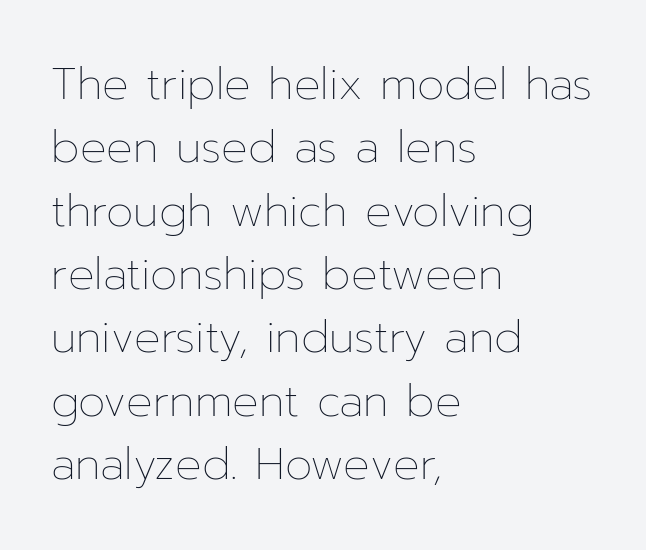
Q: Is the text bold? A: No.
Q: Is the text italic (slanted)? A: No, it is upright.
Q: Is the text underlined? A: No.
Q: How is the paragraph aligned? A: Left-aligned.
Q: Is the spacing between letters normal or unusually wide? A: Normal.
Q: Is the spacing between lines tight, normal or loose? A: Normal.
Q: Width (condensed, normal, or wide)? A: Normal.
Q: Stroke contrast? A: Low.
Q: x-height? A: Medium.
Q: Monospaced? A: No.
